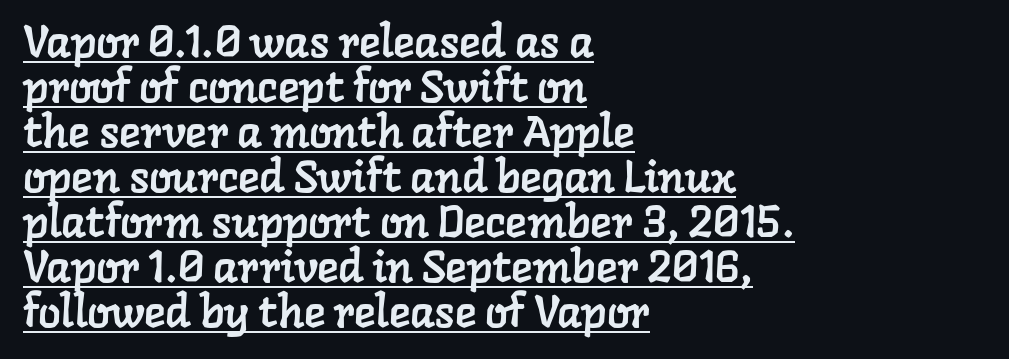
{"serif": "yes", "width": "normal", "stroke_contrast": "low", "x_height": "medium", "monospaced": "no", "underline": "yes", "align": "left", "line_spacing": "tight", "line_spacing_ratio": 1.0, "letter_spacing": "normal", "letter_spacing_em": 0.0, "glyph_px": 45}
